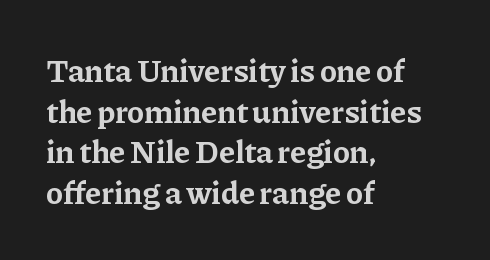
The image shows 32 px bold serif type, upright; set left-aligned, normal line spacing (1.27x), normal letter spacing, not underlined; low stroke contrast and a medium x-height.
